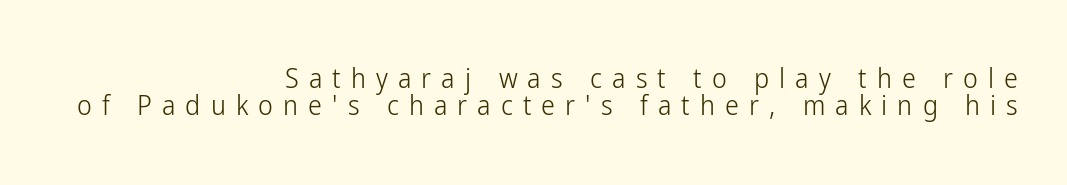
Clear beneath every line of the passage. In terms of letterform style, serifs are entirely absent. The letters are spread apart with noticeably loose tracking. This is not heavy type; no bold has been used.
